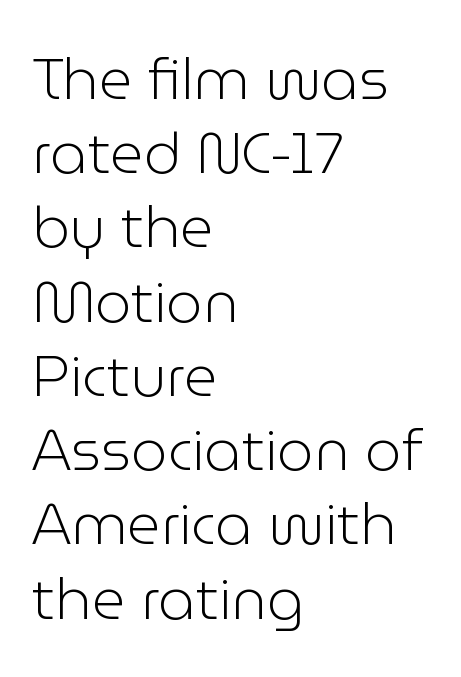
Classification — sans serif. The glyphs are unaccompanied by any horizontal stroke below them. Style check: upright. Weight: not bold — regular or lighter. Nobody touched the tracking dial on this one.
